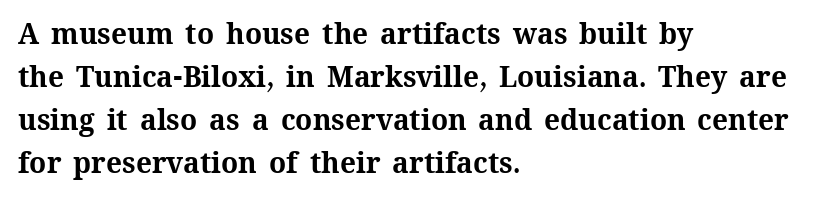
The image shows 28 px bold type, upright; set left-aligned, normal line spacing (1.53x), normal letter spacing, not underlined; medium stroke contrast and a medium x-height.
